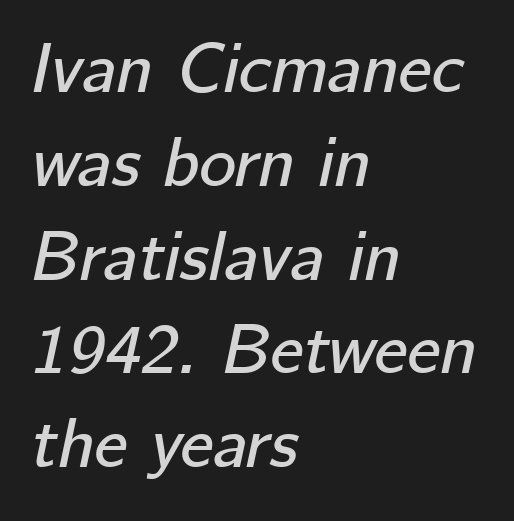
The image shows 70 px text type, italic (leaning right); set left-aligned, normal line spacing (1.34x), normal letter spacing, not underlined; low stroke contrast and a medium x-height.
